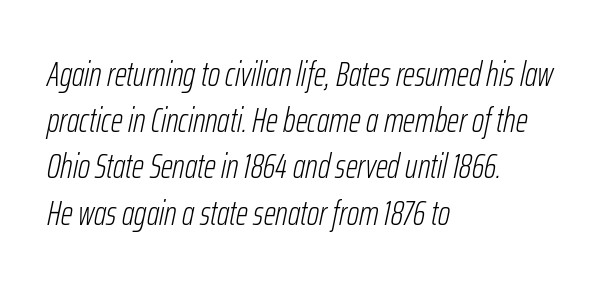
The image shows 34 px light, condensed type, italic (leaning right); set left-aligned, normal line spacing (1.36x), normal letter spacing, not underlined; low stroke contrast and a medium x-height.
